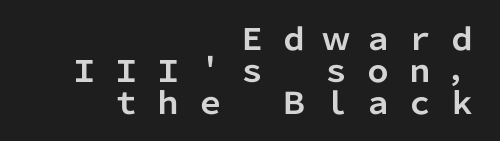
Honestly, the letter spacing is so wide it's the main thing you notice. Look at the bottom of the vertical strokes: they stop flat, with no serifs. Heavy-handed strokes throughout: this text is bold. A typesetter would call this proportional, since set widths differ per character. Posture: upright roman. These lines are set flush right with a ragged left edge.
